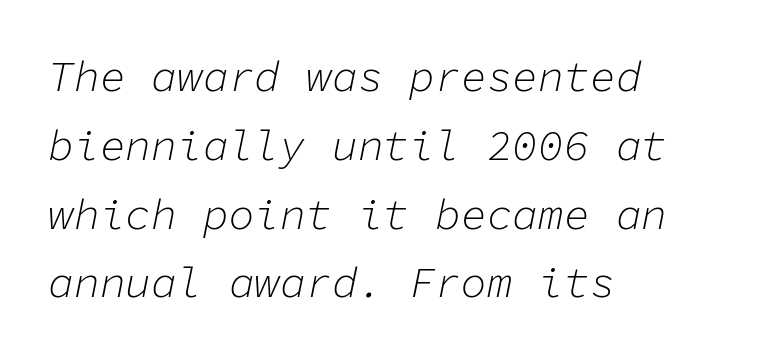
The image shows 43 px light type, italic (leaning right), monospaced; set left-aligned, normal line spacing (1.6x), normal letter spacing, not underlined; low stroke contrast and a medium x-height.
